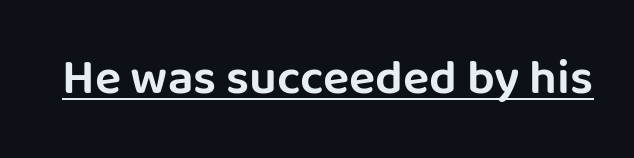
Is this a sans? Yes — the strokes have no serifs. The letters advance in unequal steps, a hallmark of proportional type. This sample uses plain, unmodified letter spacing. Underline: present. The type sits square on the baseline with zero lean.
